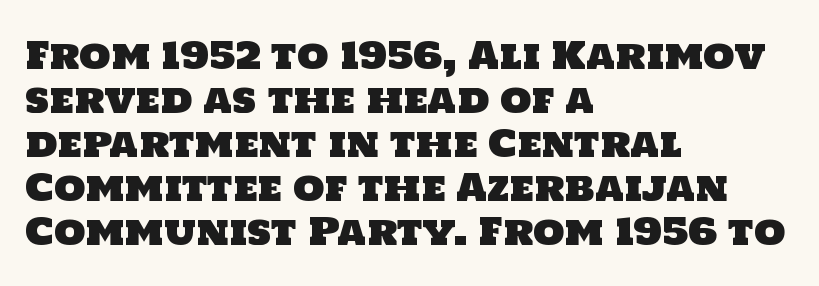
How are the letters spaced? Ordinarily, with no added tracking. Examine the stroke ends and you'll find no serifs. Any mark beneath the type? The region is blank. The setting favours the left margin, as ordinary paragraphs usually do. Think of a printed novel: that variable character pitch is what you see here.
